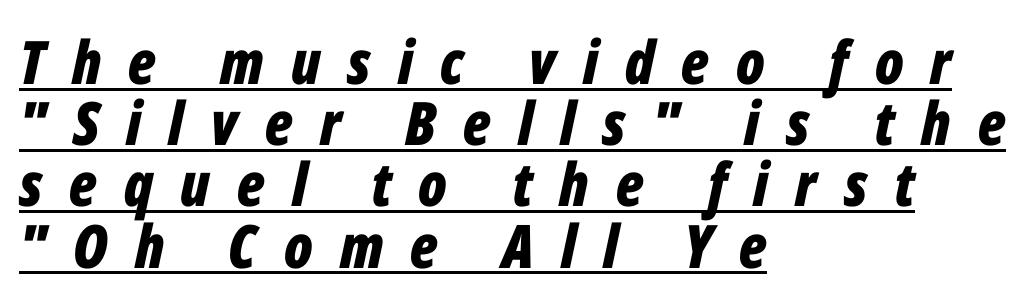
The image shows 60 px bold, condensed type, italic (leaning right); set left-aligned, tight line spacing (1.02x), unusually wide letter spacing (+0.45 em), underlined; low stroke contrast and a medium x-height.
